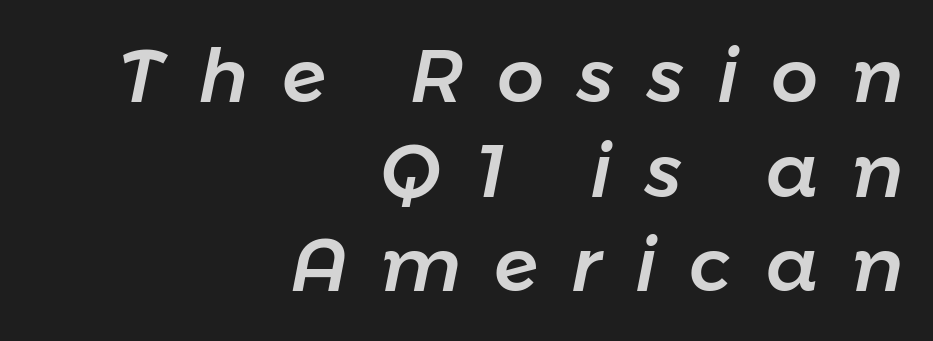
Q: Is the text italic (slanted)? A: Yes, it leans right by about 11 degrees.
Q: Is the text underlined? A: No.
Q: How is the paragraph aligned? A: Right-aligned.
Q: Is the spacing between letters normal or unusually wide? A: Unusually wide.
Q: Is the spacing between lines tight, normal or loose? A: Normal.
Q: Width (condensed, normal, or wide)? A: Normal.
Q: Stroke contrast? A: Low.
Q: x-height? A: Medium.
Q: Monospaced? A: No.
